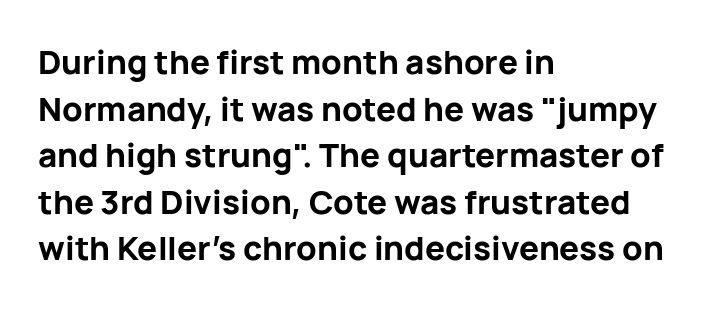
The image shows 33 px bold sans-serif type, upright; set left-aligned, normal line spacing (1.41x), normal letter spacing, not underlined; low stroke contrast and a medium x-height.
